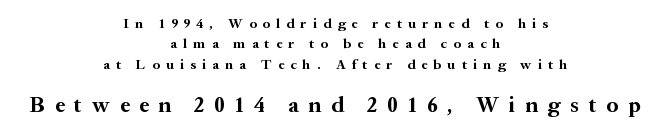
{"italic": "no", "bold": "yes", "underline": "no", "align": "center", "line_spacing": "normal", "line_spacing_ratio": 1.45, "letter_spacing": "wide", "letter_spacing_em": 0.44, "larger_block": "second", "size_ratio": 1.57, "glyph_px": 22}
